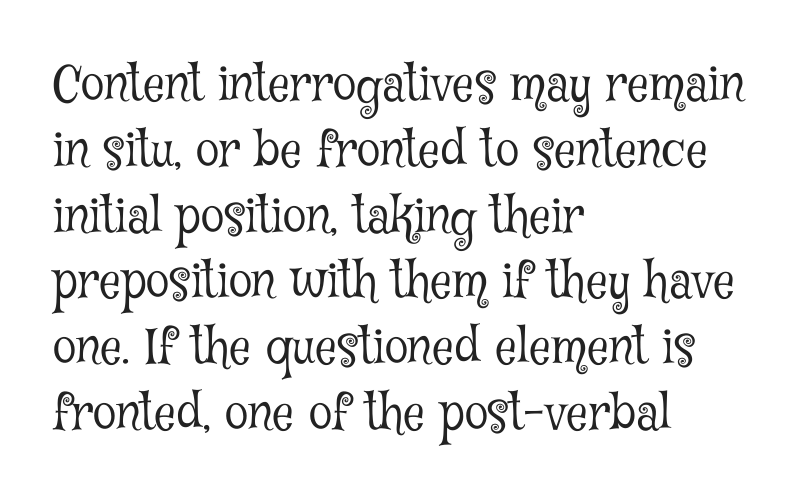
Q: Is the text bold? A: No.
Q: Is the text italic (slanted)? A: No, it is upright.
Q: Is the typeface a serif or a sans-serif typeface? A: Serif.
Q: Is the text underlined? A: No.
Q: How is the paragraph aligned? A: Left-aligned.
Q: Is the spacing between letters normal or unusually wide? A: Normal.
Q: Is the spacing between lines tight, normal or loose? A: Normal.
Q: Width (condensed, normal, or wide)? A: Condensed.
Q: Stroke contrast? A: Low.
Q: x-height? A: Medium.
Q: Monospaced? A: No.
